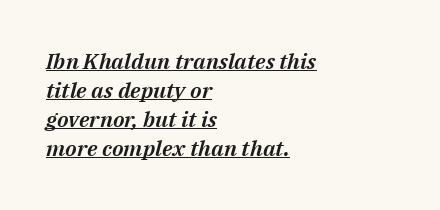
{"italic": "yes", "lean": "right", "slant_degrees": 14, "underline": "yes", "align": "left", "line_spacing": "normal", "line_spacing_ratio": 1.32, "letter_spacing": "normal", "letter_spacing_em": 0.0, "glyph_px": 22}
